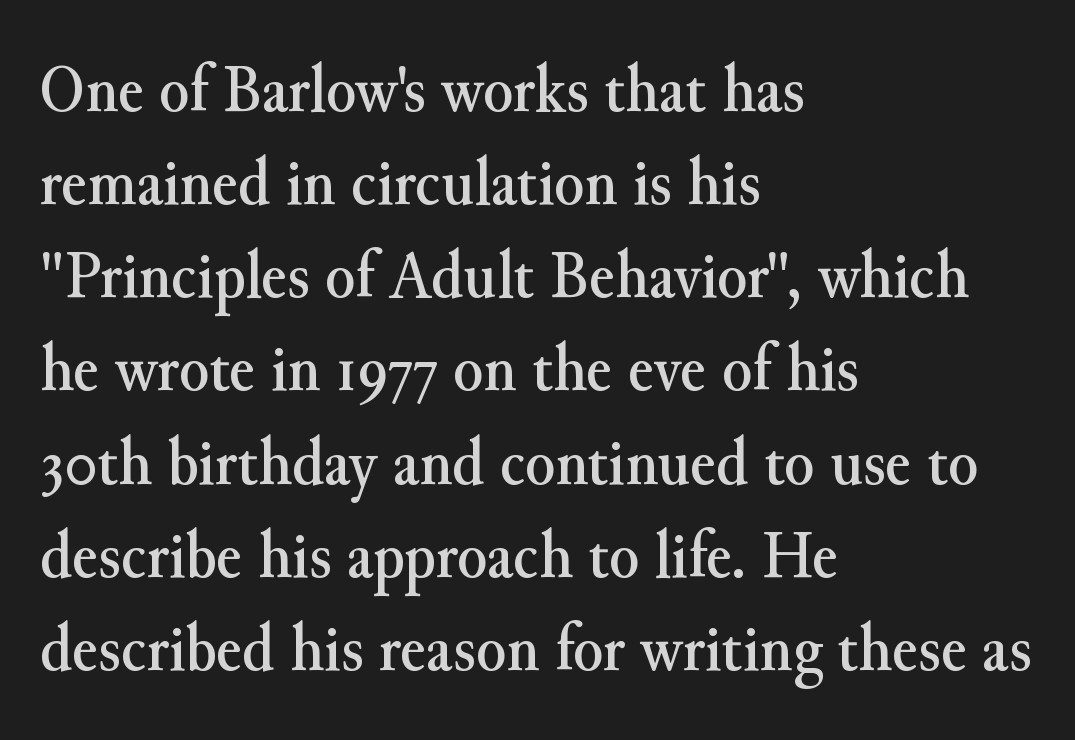
{"serif": "yes", "italic": "no", "width": "normal", "stroke_contrast": "medium", "x_height": "small", "monospaced": "no", "underline": "no", "align": "left", "line_spacing": "normal", "line_spacing_ratio": 1.35, "letter_spacing": "normal", "letter_spacing_em": 0.0, "glyph_px": 69}
